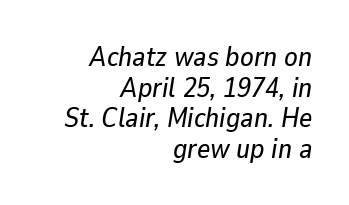
Q: Is the text italic (slanted)? A: Yes, it leans right by about 9 degrees.
Q: Is the text underlined? A: No.
Q: How is the paragraph aligned? A: Right-aligned.
Q: Is the spacing between letters normal or unusually wide? A: Normal.
Q: Is the spacing between lines tight, normal or loose? A: Tight.
Q: Width (condensed, normal, or wide)? A: Normal.
Q: Stroke contrast? A: Low.
Q: x-height? A: Medium.
Q: Monospaced? A: No.
